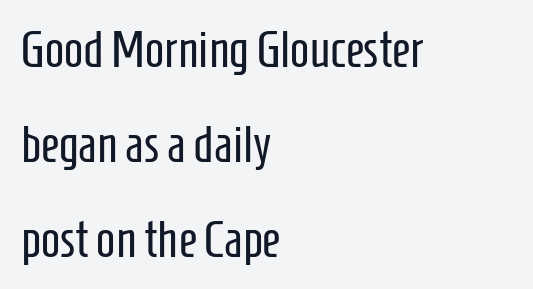
{"serif": "no", "italic": "no", "bold": "no", "weight": "regular", "width": "condensed", "stroke_contrast": "low", "x_height": "medium", "monospaced": "no", "underline": "no", "align": "left", "line_spacing_ratio": 1.86, "letter_spacing": "normal", "letter_spacing_em": 0.0, "glyph_px": 51}
